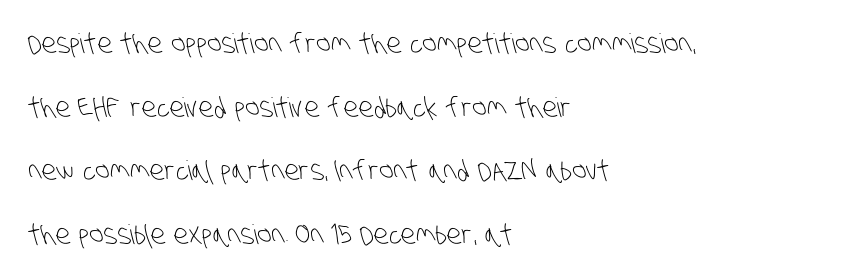
Descenders hang freely into open space. Left-aligned paragraph, ragged on the right. Nothing unusual about the tracking: characters are spaced as the font intends. Interline gaps are noticeably wide in this sample. Stems here are at most as thick as an everyday book face.
